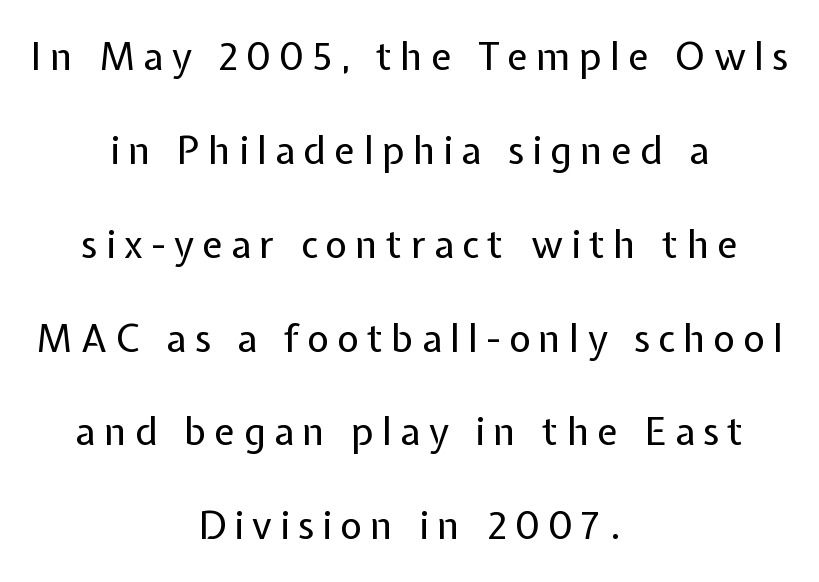
Q: Is the text bold? A: No.
Q: Is the text italic (slanted)? A: No, it is upright.
Q: Is the typeface a serif or a sans-serif typeface? A: Sans-serif.
Q: Is the text underlined? A: No.
Q: How is the paragraph aligned? A: Centered.
Q: Is the spacing between letters normal or unusually wide? A: Unusually wide.
Q: Is the spacing between lines tight, normal or loose? A: Loose.
Q: Width (condensed, normal, or wide)? A: Normal.
Q: Stroke contrast? A: Low.
Q: x-height? A: Medium.
Q: Monospaced? A: No.
